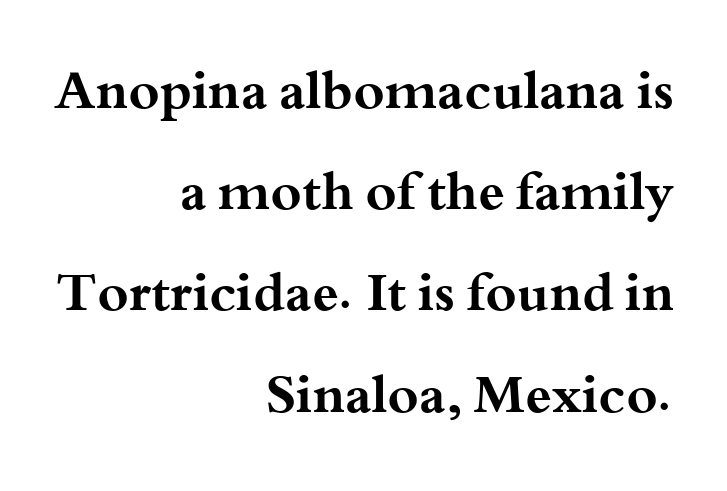
{"serif": "yes", "italic": "no", "bold": "yes", "weight": "bold", "width": "wide", "stroke_contrast": "medium", "x_height": "small", "monospaced": "no", "underline": "no", "align": "right", "line_spacing": "loose", "line_spacing_ratio": 1.91, "letter_spacing": "normal", "letter_spacing_em": 0.0, "glyph_px": 53}
